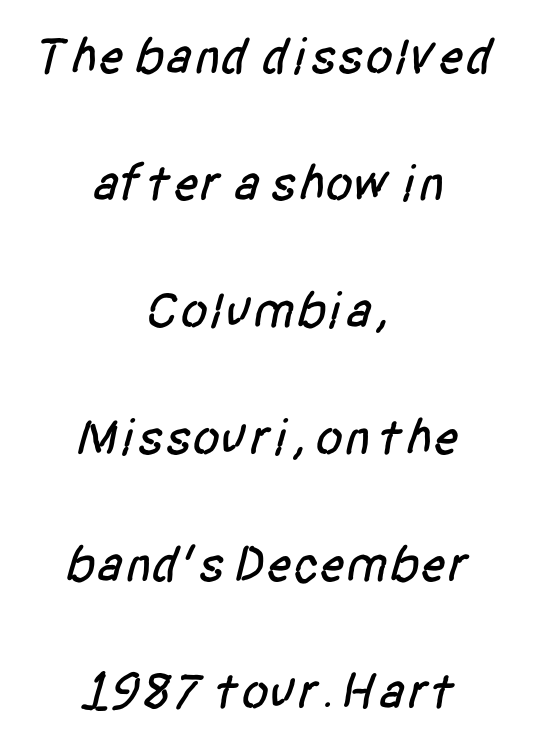
The image shows 51 px condensed sans-serif type; set centered, loose line spacing (2.49x), normal letter spacing, not underlined; low stroke contrast and a large x-height.
